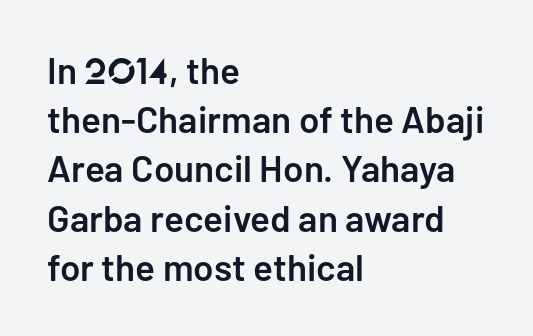
Q: Is the text bold? A: Semi-bold.
Q: Is the text italic (slanted)? A: No, it is upright.
Q: Is the typeface a serif or a sans-serif typeface? A: Sans-serif.
Q: Is the text underlined? A: No.
Q: How is the paragraph aligned? A: Left-aligned.
Q: Is the spacing between letters normal or unusually wide? A: Normal.
Q: Is the spacing between lines tight, normal or loose? A: Normal.
Q: Width (condensed, normal, or wide)? A: Normal.
Q: Stroke contrast? A: Low.
Q: x-height? A: Medium.
Q: Monospaced? A: No.
